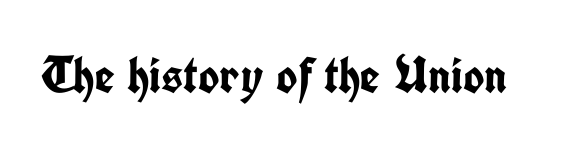
{"serif": "no", "italic": "no", "bold": "yes", "weight": "semibold", "width": "condensed", "stroke_contrast": "low", "x_height": "medium", "monospaced": "no", "underline": "no", "letter_spacing": "normal", "letter_spacing_em": 0.0, "glyph_px": 51}
